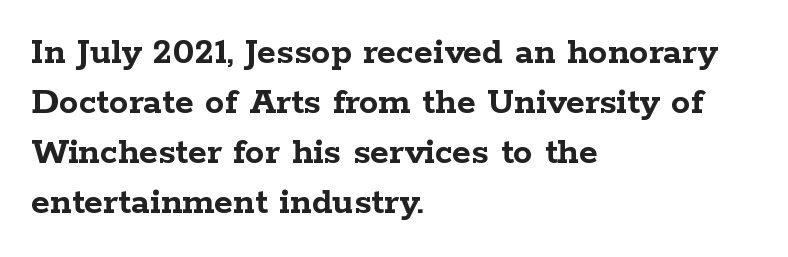
Q: Is the text bold? A: Yes.
Q: Is the text italic (slanted)? A: No, it is upright.
Q: Is the typeface a serif or a sans-serif typeface? A: Serif.
Q: Is the text underlined? A: No.
Q: How is the paragraph aligned? A: Left-aligned.
Q: Is the spacing between letters normal or unusually wide? A: Normal.
Q: Is the spacing between lines tight, normal or loose? A: Normal.
Q: Width (condensed, normal, or wide)? A: Wide.
Q: Stroke contrast? A: Low.
Q: x-height? A: Medium.
Q: Monospaced? A: No.
